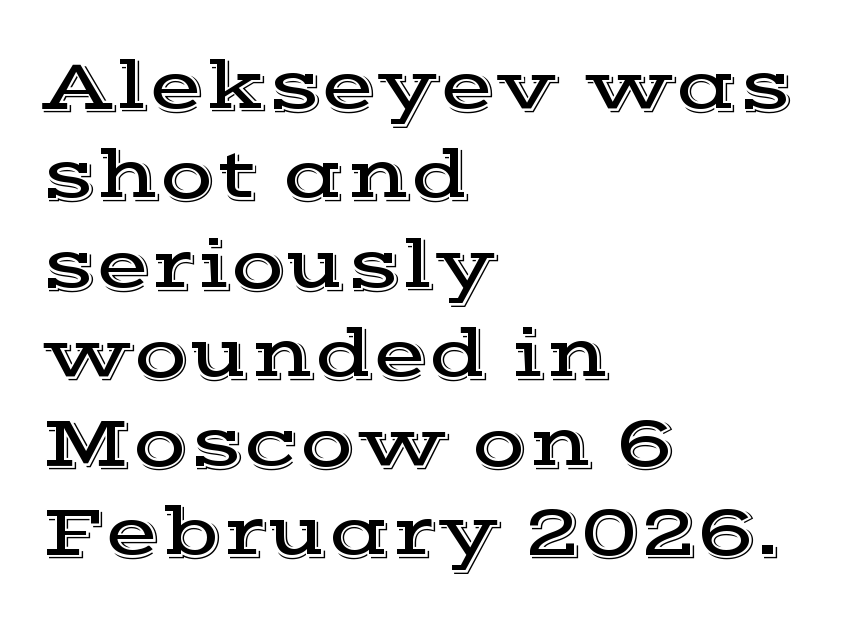
The image shows 72 px wide serif type, upright; set left-aligned, line spacing 1.24x, normal letter spacing, not underlined; a medium x-height.
